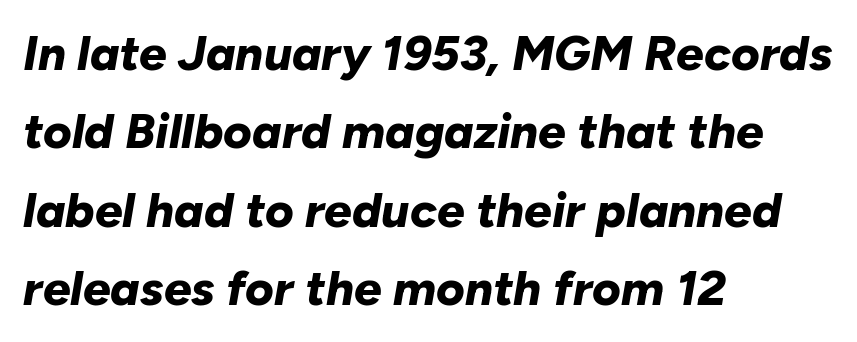
Q: Is the text bold? A: Yes.
Q: Is the text italic (slanted)? A: Yes, it leans right by about 10 degrees.
Q: Is the text underlined? A: No.
Q: How is the paragraph aligned? A: Left-aligned.
Q: Is the spacing between letters normal or unusually wide? A: Normal.
Q: Is the spacing between lines tight, normal or loose? A: Normal.
Q: Width (condensed, normal, or wide)? A: Normal.
Q: Stroke contrast? A: Low.
Q: x-height? A: Medium.
Q: Monospaced? A: No.
